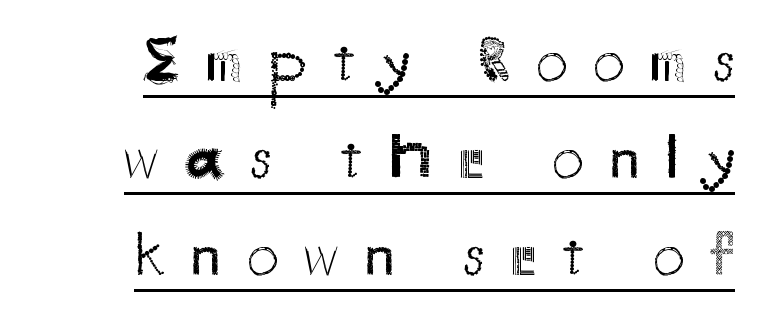
Substantial extra tracking has been applied to these lines. Here the designer chose a conventional face with non-uniform glyph widths. Check the space under the baseline: a stroke is drawn there. The compositor pushed each line to the right boundary.
